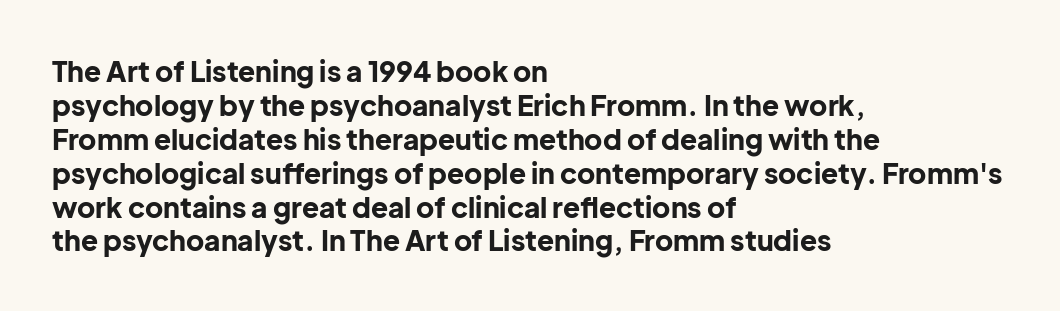
Proportional: the letters do not fall into vertical columns. The type sits square on the baseline with zero lean. Reading down the block, your eye returns to a fixed left position each line. Just letters on the line, the space beneath them empty. Nobody touched the tracking dial on this one.
